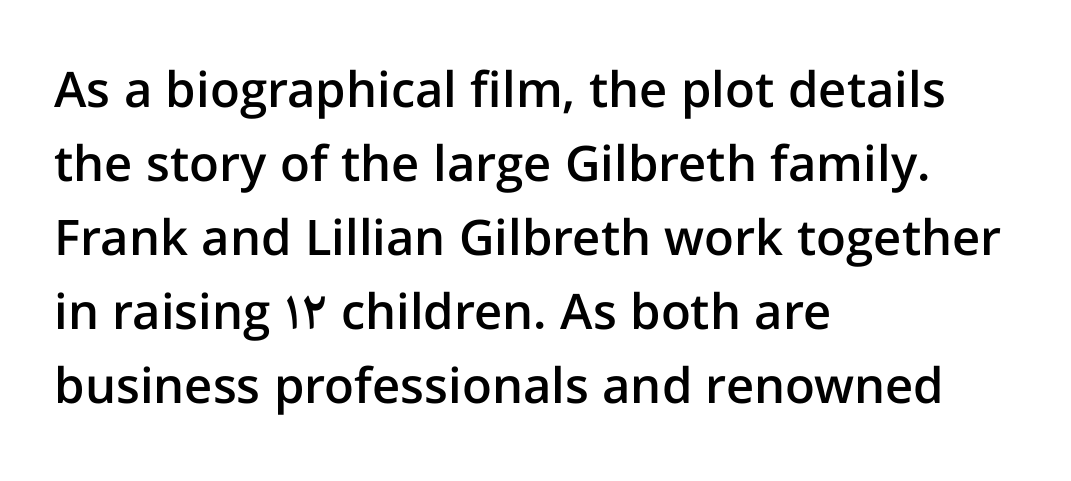
Q: Is the text bold? A: Semi-bold.
Q: Is the text italic (slanted)? A: No, it is upright.
Q: Is the typeface a serif or a sans-serif typeface? A: Sans-serif.
Q: Is the text underlined? A: No.
Q: How is the paragraph aligned? A: Left-aligned.
Q: Is the spacing between letters normal or unusually wide? A: Normal.
Q: Is the spacing between lines tight, normal or loose? A: Normal.
Q: Width (condensed, normal, or wide)? A: Normal.
Q: Stroke contrast? A: Low.
Q: x-height? A: Medium.
Q: Monospaced? A: No.
